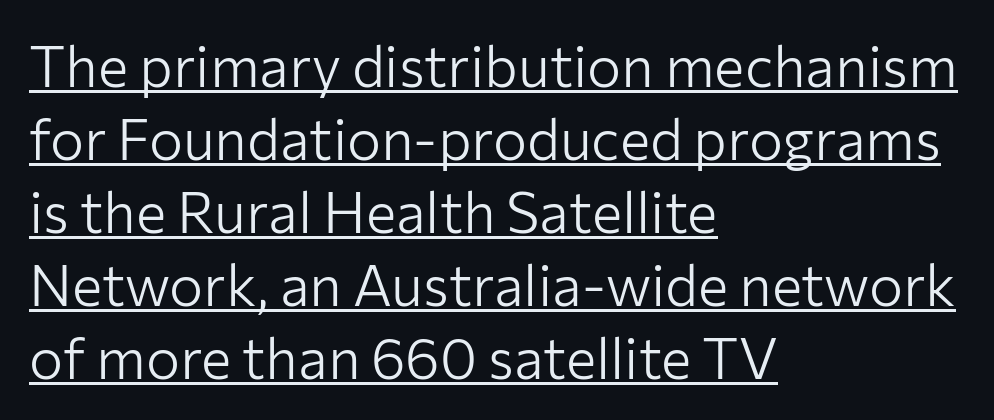
Caption: standard tracking, unaltered. A baseline rule has been typeset under these characters. Notice how the stems are strictly vertical — no italics here. Successive baselines arrive at the customary interval.
